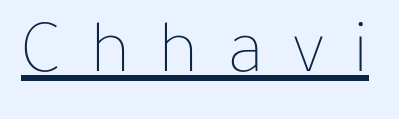
Q: Is the text bold? A: No.
Q: Is the text italic (slanted)? A: No, it is upright.
Q: Is the text underlined? A: Yes.
Q: Is the spacing between letters normal or unusually wide? A: Unusually wide.
Q: Width (condensed, normal, or wide)? A: Normal.
Q: Stroke contrast? A: Low.
Q: x-height? A: Medium.
Q: Monospaced? A: No.
